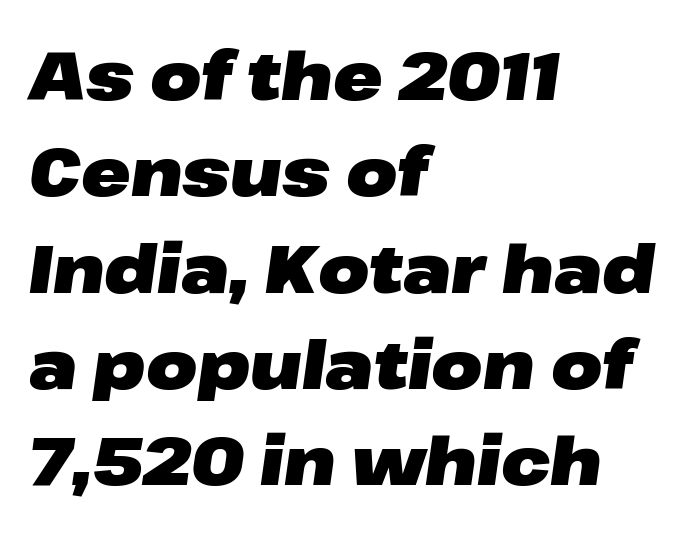
{"italic": "yes", "lean": "right", "slant_degrees": 8, "bold": "yes", "weight": "heavy", "width": "wide", "stroke_contrast": "low", "x_height": "medium", "monospaced": "no", "underline": "no", "align": "left", "line_spacing": "normal", "line_spacing_ratio": 1.46, "letter_spacing": "normal", "letter_spacing_em": 0.0, "glyph_px": 66}
